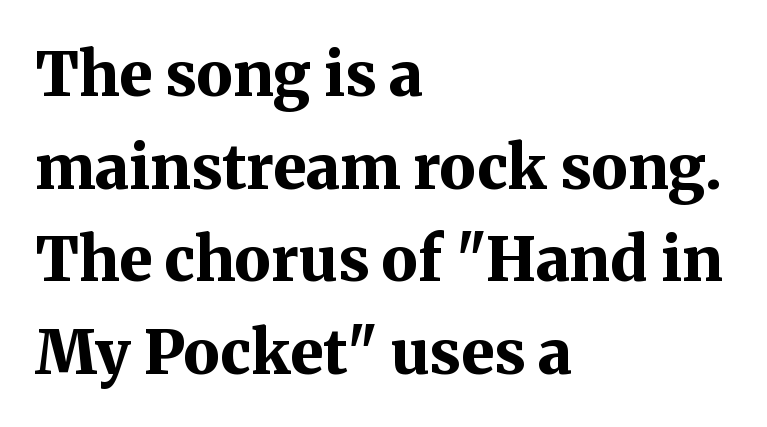
Q: Is the text bold? A: Yes.
Q: Is the text italic (slanted)? A: No, it is upright.
Q: Is the typeface a serif or a sans-serif typeface? A: Serif.
Q: Is the text underlined? A: No.
Q: How is the paragraph aligned? A: Left-aligned.
Q: Is the spacing between letters normal or unusually wide? A: Normal.
Q: Is the spacing between lines tight, normal or loose? A: Normal.
Q: Width (condensed, normal, or wide)? A: Normal.
Q: Stroke contrast? A: Medium.
Q: x-height? A: Medium.
Q: Monospaced? A: No.
